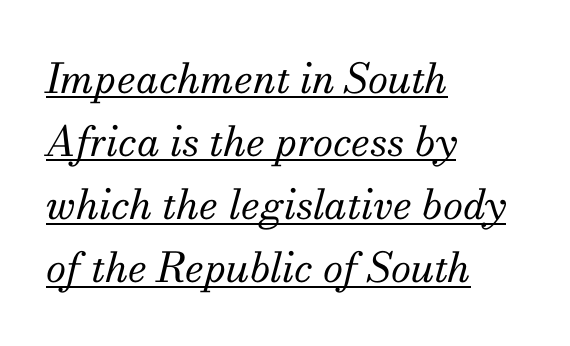
The image shows 41 px regular-weight serif type, italic (leaning right); set left-aligned, normal line spacing (1.54x), normal letter spacing, underlined; medium stroke contrast and a small x-height.
